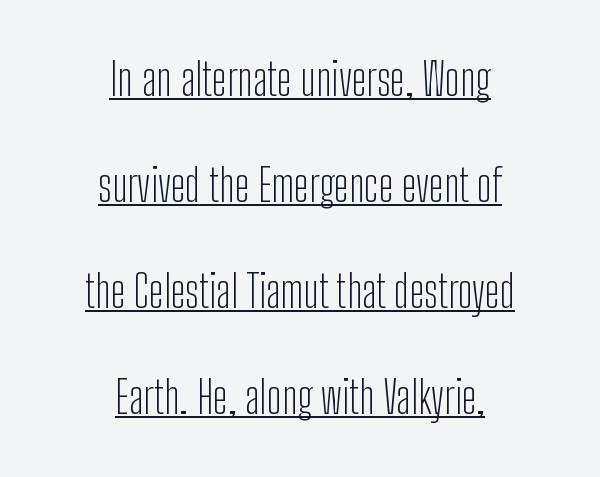
It's the straight-up-and-down kind of type. Students, note that the glyphs here touch the page at normal intervals. The letters advance in unequal steps, a hallmark of proportional type. The glyphs in this specimen are sans serif. No letter is thick-stroked: the sample isn't bold. Airy leading.
